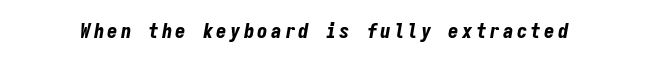
{"italic": "yes", "lean": "right", "slant_degrees": 9, "bold": "yes", "underline": "no", "glyph_px": 21}
